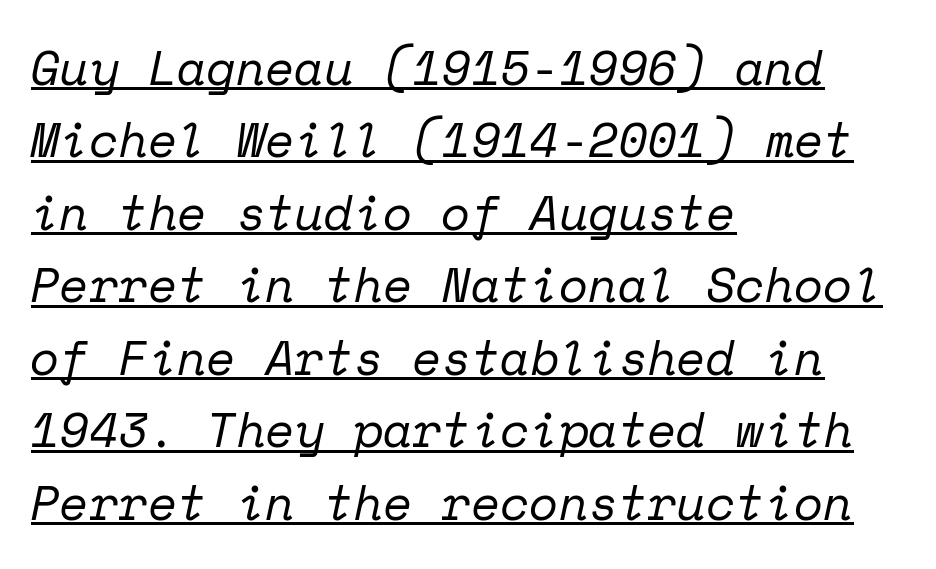
Q: Is the text bold? A: No.
Q: Is the text italic (slanted)? A: Yes, it leans right by about 12 degrees.
Q: Is the typeface a serif or a sans-serif typeface? A: Serif.
Q: Is the text underlined? A: Yes.
Q: How is the paragraph aligned? A: Left-aligned.
Q: Is the spacing between letters normal or unusually wide? A: Normal.
Q: Is the spacing between lines tight, normal or loose? A: Normal.
Q: Width (condensed, normal, or wide)? A: Normal.
Q: Stroke contrast? A: Low.
Q: x-height? A: Medium.
Q: Monospaced? A: Yes.
